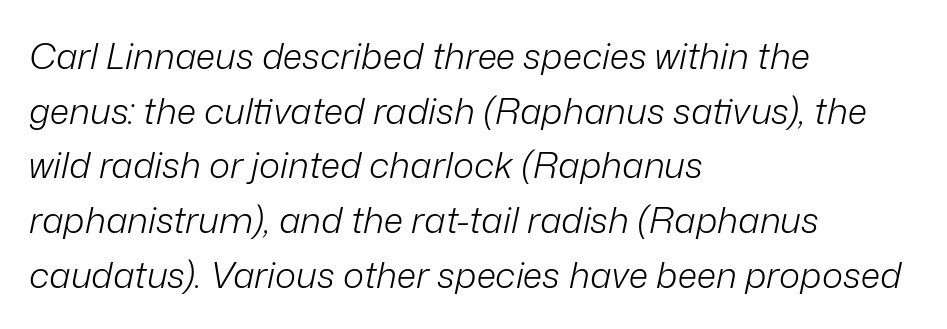
The image shows 36 px light type, italic (leaning right); set left-aligned, normal line spacing (1.52x), normal letter spacing, not underlined; low stroke contrast and a medium x-height.
